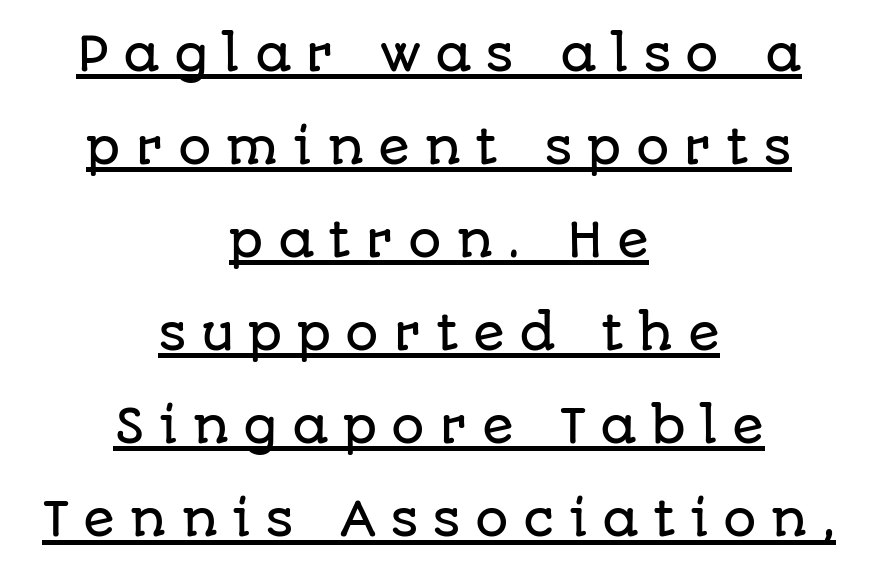
The passage shown is typed in a proportional face where columns would drift. The block of text is sparse from top to bottom, with ample space between rows. Check the space under the baseline: a stroke is drawn there. Notice how the stems are strictly vertical — no italics here. You can tell from the bare stems that sans-serif type was used. This rendering widens character spacing well past its baseline value.
